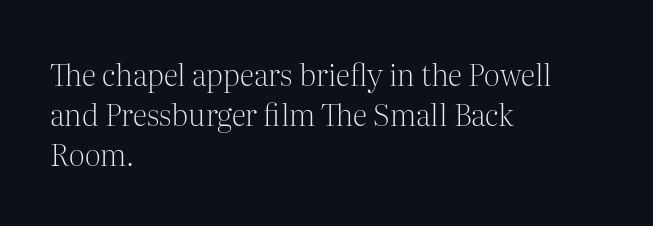
{"serif": "yes", "italic": "no", "bold": "no", "weight": "light", "width": "normal", "stroke_contrast": "medium", "x_height": "medium", "monospaced": "no", "underline": "no", "align": "left", "line_spacing": "normal", "line_spacing_ratio": 1.33, "letter_spacing": "normal", "letter_spacing_em": 0.0, "glyph_px": 30}
